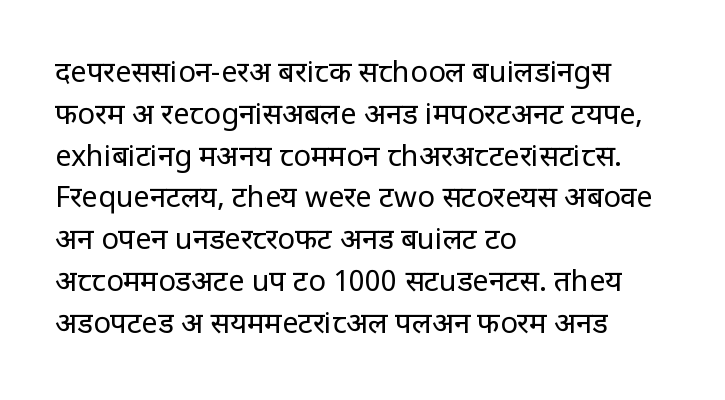
{"serif": "no", "italic": "no", "bold": "no", "weight": "regular", "width": "normal", "stroke_contrast": "low", "x_height": "large", "monospaced": "no", "underline": "no", "align": "left", "line_spacing": "normal", "line_spacing_ratio": 1.44, "letter_spacing": "normal", "letter_spacing_em": 0.0, "glyph_px": 29}
